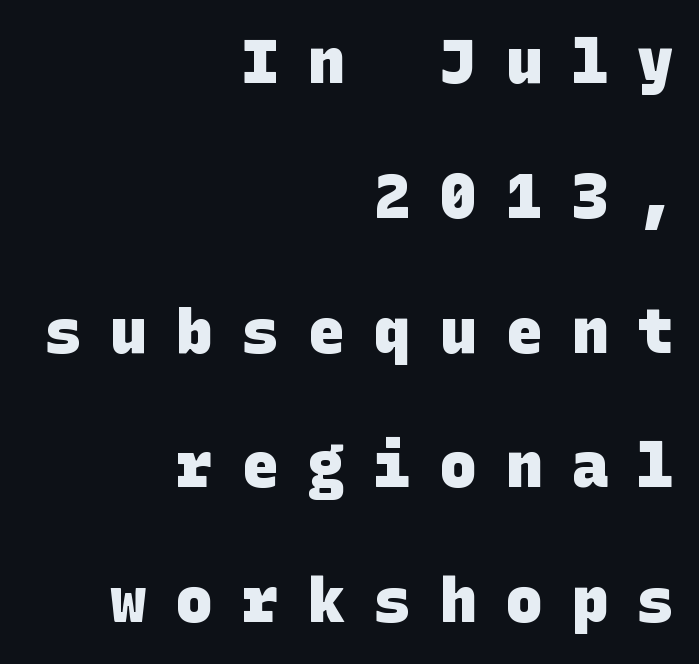
Q: Is the text bold? A: Yes.
Q: Is the typeface a serif or a sans-serif typeface? A: Sans-serif.
Q: Is the text underlined? A: No.
Q: How is the paragraph aligned? A: Right-aligned.
Q: Is the spacing between letters normal or unusually wide? A: Unusually wide.
Q: Is the spacing between lines tight, normal or loose? A: Loose.
Q: Width (condensed, normal, or wide)? A: Normal.
Q: Stroke contrast? A: Low.
Q: x-height? A: Large.
